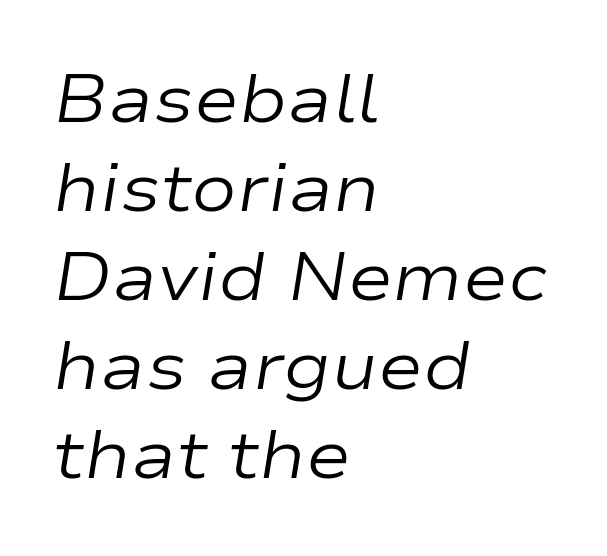
The image shows 68 px regular-weight, wide type, italic (leaning right); set left-aligned, normal line spacing (1.31x), normal letter spacing, not underlined; low stroke contrast and a medium x-height.
